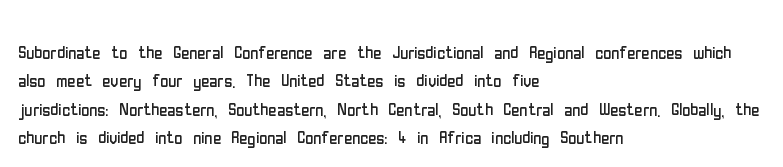
The image shows 22 px text type, upright; set left-aligned, normal line spacing (1.29x), normal letter spacing, not underlined.
